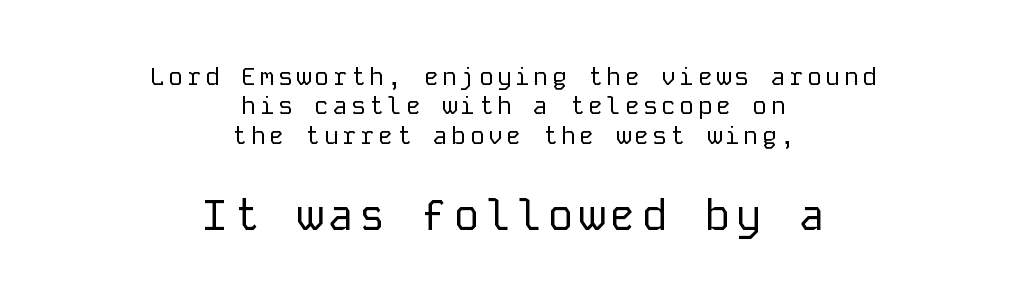
{"serif": "no", "italic": "no", "bold": "no", "weight": "regular", "width": "normal", "stroke_contrast": "low", "x_height": "medium", "monospaced": "yes", "underline": "no", "align": "center", "line_spacing_ratio": 1.18, "larger_block": "second", "size_ratio": 1.72, "glyph_px": 43}
